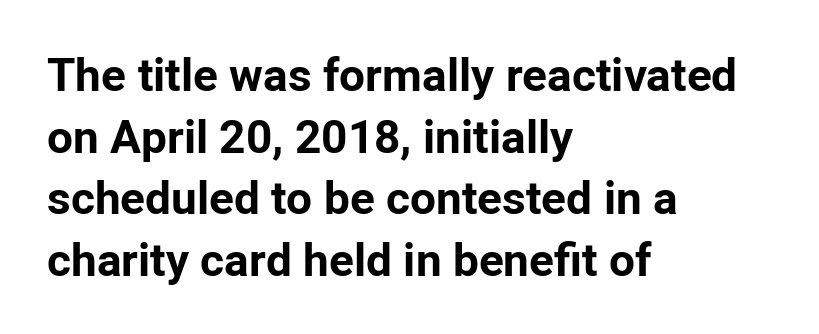
The image shows 46 px bold sans-serif type, upright; set left-aligned, normal line spacing (1.34x), normal letter spacing, not underlined; low stroke contrast and a medium x-height.
